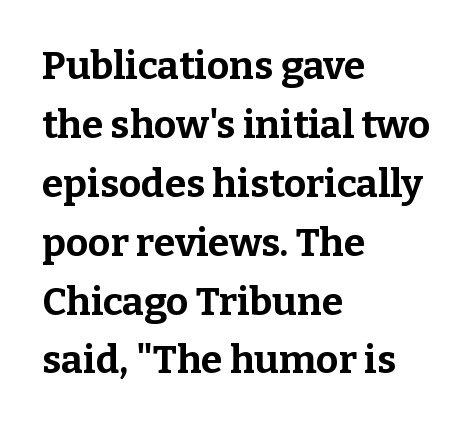
Q: Is the text bold? A: Yes.
Q: Is the text italic (slanted)? A: No, it is upright.
Q: Is the typeface a serif or a sans-serif typeface? A: Serif.
Q: Is the text underlined? A: No.
Q: How is the paragraph aligned? A: Left-aligned.
Q: Is the spacing between letters normal or unusually wide? A: Normal.
Q: Is the spacing between lines tight, normal or loose? A: Normal.
Q: Width (condensed, normal, or wide)? A: Normal.
Q: Stroke contrast? A: Low.
Q: x-height? A: Medium.
Q: Monospaced? A: No.
